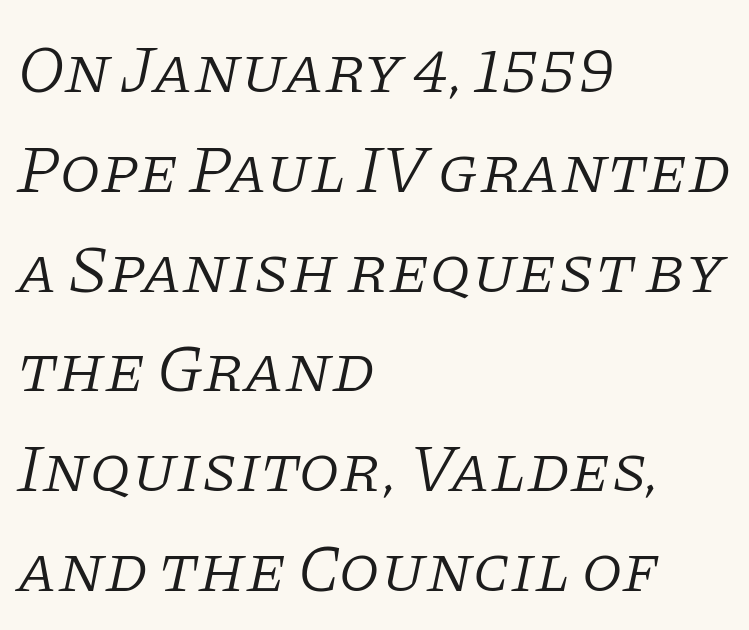
The image shows 67 px light serif type, italic (leaning right); set left-aligned, normal line spacing (1.49x), normal letter spacing, not underlined; low stroke contrast and a large x-height.
